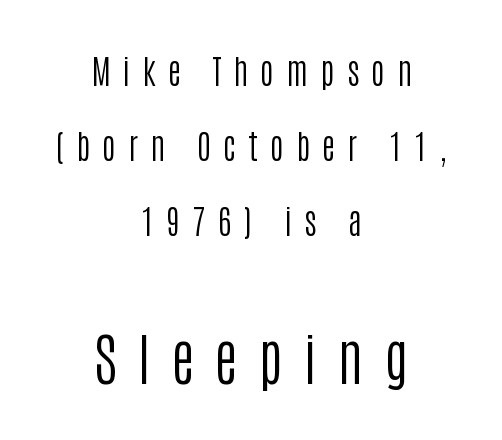
{"serif": "no", "italic": "no", "bold": "no", "weight": "regular", "width": "condensed", "stroke_contrast": "low", "x_height": "large", "monospaced": "no", "underline": "no", "align": "center", "line_spacing": "loose", "line_spacing_ratio": 2.28, "letter_spacing": "wide", "letter_spacing_em": 0.37, "larger_block": "second", "size_ratio": 1.73, "glyph_px": 57}
